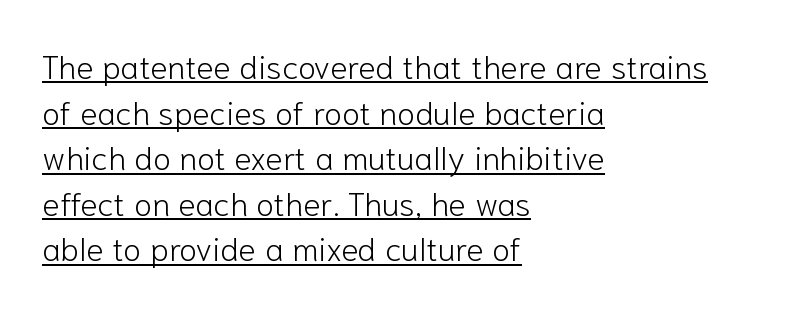
The font is comparable to plain body text, perhaps lighter. Nobody touched the tracking dial on this one. Every word sits above its own underline. The letters stand upright; this is a roman face. The face used here is proportionally spaced, like ordinary book or web type. A typesetter would label this face a sans.
